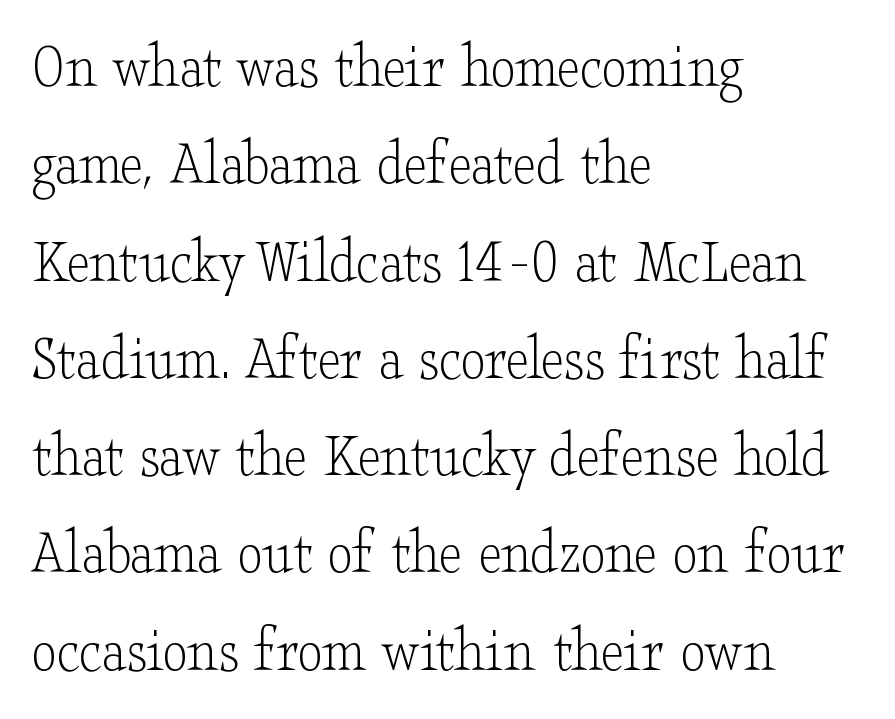
Q: Is the text bold? A: No.
Q: Is the text italic (slanted)? A: No, it is upright.
Q: Is the typeface a serif or a sans-serif typeface? A: Serif.
Q: Is the text underlined? A: No.
Q: How is the paragraph aligned? A: Left-aligned.
Q: Is the spacing between letters normal or unusually wide? A: Normal.
Q: Is the spacing between lines tight, normal or loose? A: Normal.
Q: Width (condensed, normal, or wide)? A: Wide.
Q: Stroke contrast? A: Low.
Q: x-height? A: Small.
Q: Monospaced? A: No.
